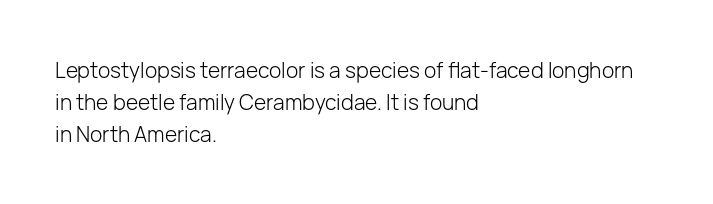
The image shows 21 px text type, upright; set left-aligned, normal line spacing (1.52x), normal letter spacing, not underlined.
